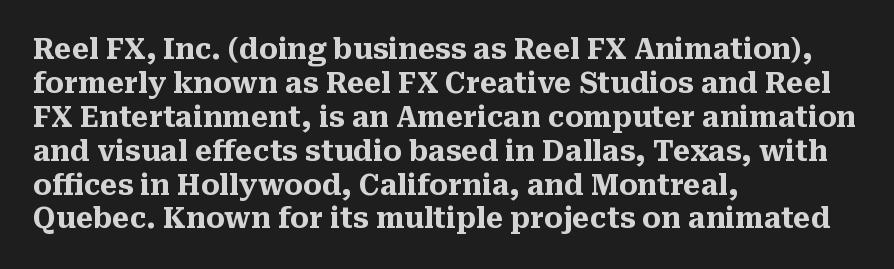
The image shows 28 px heavy serif type, upright; set left-aligned, line spacing 1.21x, normal letter spacing, not underlined; medium stroke contrast and a medium x-height.
